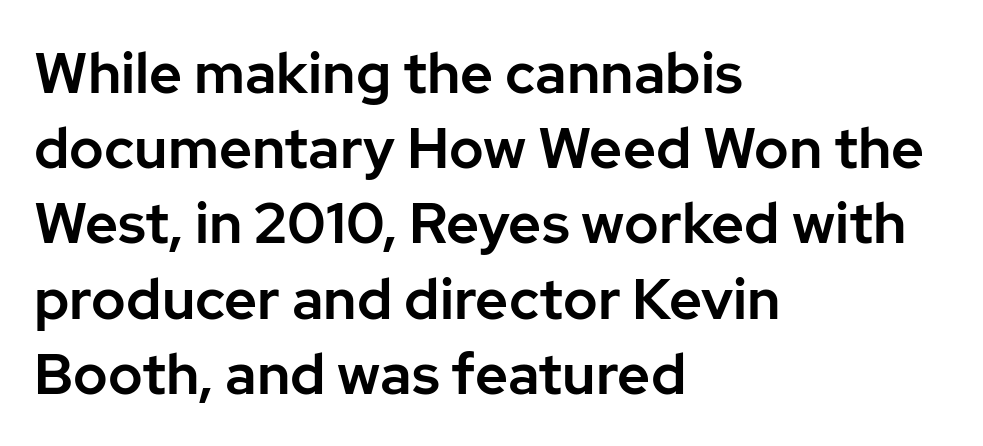
The image shows 57 px sans-serif type, upright; set left-aligned, normal line spacing (1.32x), normal letter spacing, not underlined; low stroke contrast and a medium x-height.
